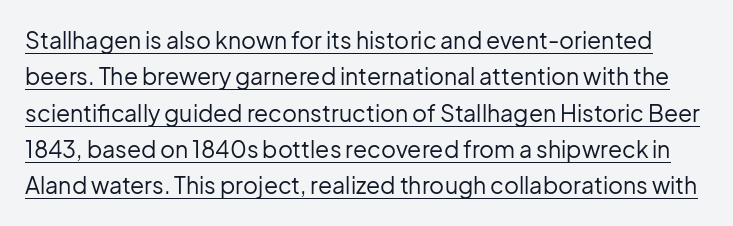
Heft: none added — not bold. A continuous stroke trails under the words, as in a hyperlink. The rendering uses a moderate line-height, typical for paragraphs. When letters stand straight like this, we call the style roman or upright.
